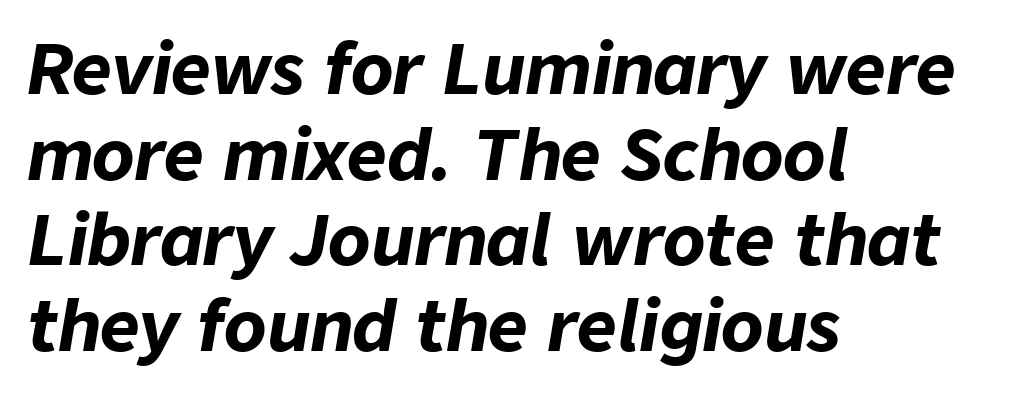
{"italic": "yes", "lean": "right", "slant_degrees": 9, "bold": "yes", "weight": "bold", "width": "normal", "stroke_contrast": "low", "x_height": "medium", "monospaced": "no", "underline": "no", "align": "left", "line_spacing_ratio": 1.24, "letter_spacing": "normal", "letter_spacing_em": 0.0, "glyph_px": 69}
